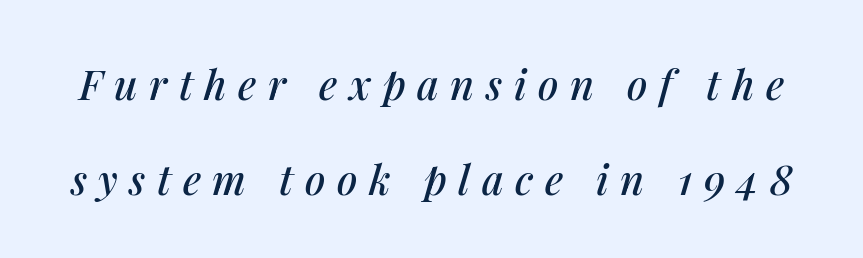
{"italic": "yes", "lean": "right", "slant_degrees": 14, "width": "normal", "stroke_contrast": "medium", "x_height": "medium", "monospaced": "no", "underline": "no", "line_spacing": "loose", "line_spacing_ratio": 2.32, "letter_spacing": "wide", "letter_spacing_em": 0.28, "glyph_px": 41}
